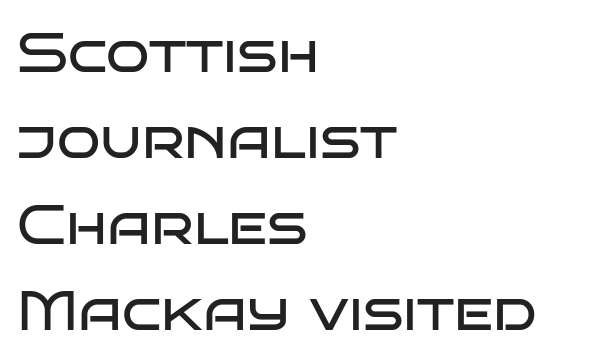
The image shows 57 px regular-weight, wide sans-serif type, upright; set left-aligned, normal line spacing (1.51x), normal letter spacing, not underlined; low stroke contrast and a large x-height.
